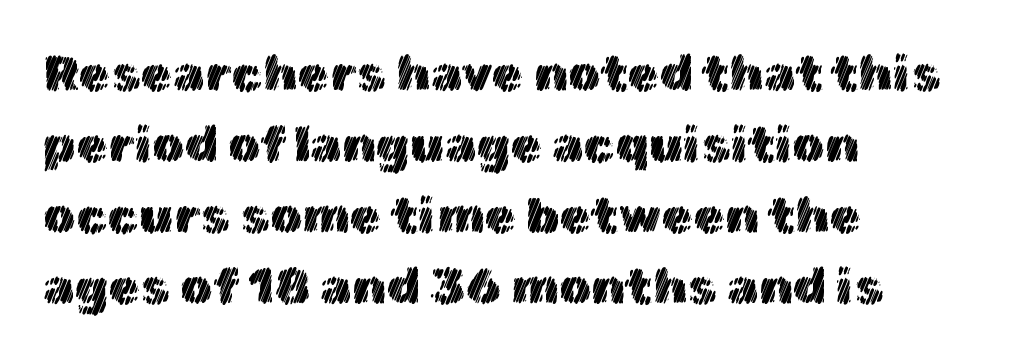
These lines are set flush left with a ragged right edge. Inter-character spacing is left at the font's built-in metrics. The line-height multiplier appears to be the usual default. Tall strokes in this sample are plumb rather than angled. The area under the type is left untouched.
